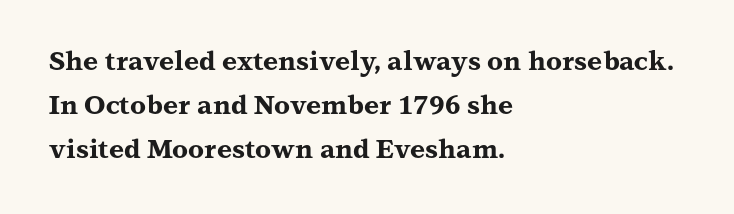
Q: Is the text bold? A: Yes.
Q: Is the text italic (slanted)? A: No, it is upright.
Q: Is the text underlined? A: No.
Q: How is the paragraph aligned? A: Left-aligned.
Q: Is the spacing between letters normal or unusually wide? A: Normal.
Q: Is the spacing between lines tight, normal or loose? A: Normal.
